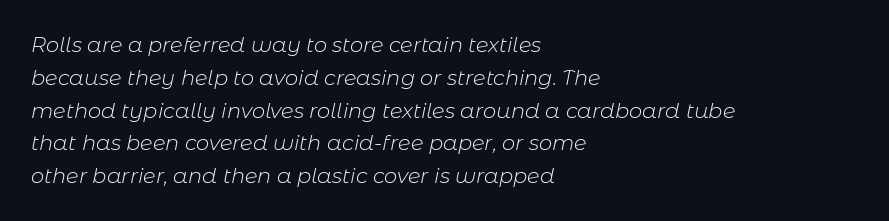
Line starts are locked; line ends wander. The specimen reads as italic at a glance. You could call the tracking neutral — neither tight nor loose. Honestly, there is no underline to notice here at all.
